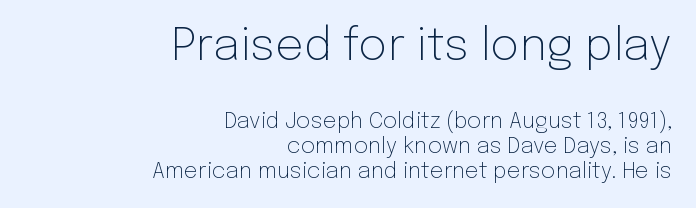
The image shows 45 px light sans-serif type, upright; set right-aligned, tight line spacing (1.12x), normal letter spacing, not underlined; the first (top) block is 2.05x larger; low stroke contrast and a medium x-height.
